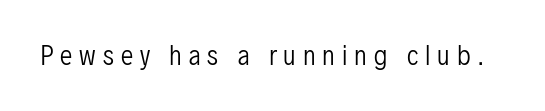
The image shows 25 px text type, upright; set unusually wide letter spacing (+0.28 em), not underlined.
